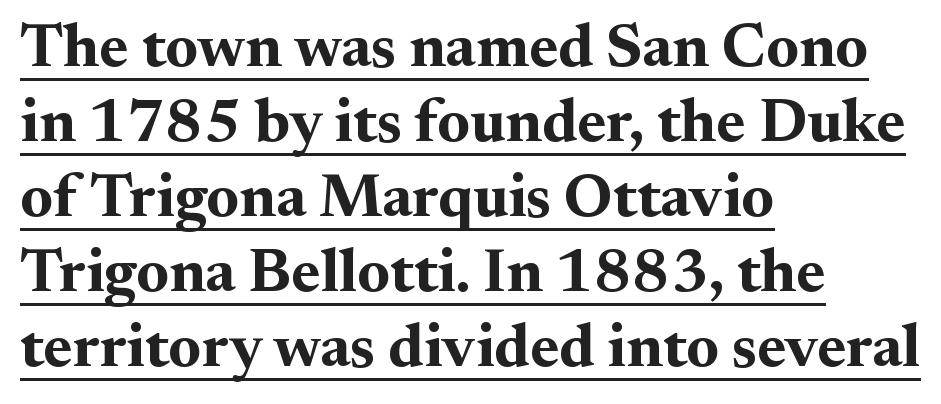
Q: Is the text bold? A: Yes.
Q: Is the text italic (slanted)? A: No, it is upright.
Q: Is the typeface a serif or a sans-serif typeface? A: Serif.
Q: Is the text underlined? A: Yes.
Q: How is the paragraph aligned? A: Left-aligned.
Q: Is the spacing between letters normal or unusually wide? A: Normal.
Q: Width (condensed, normal, or wide)? A: Normal.
Q: Stroke contrast? A: Medium.
Q: x-height? A: Small.
Q: Monospaced? A: No.
